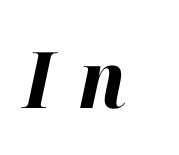
The image shows 78 px bold type, italic (leaning right); set unusually wide letter spacing (+0.33 em), not underlined; high stroke contrast and a medium x-height.
